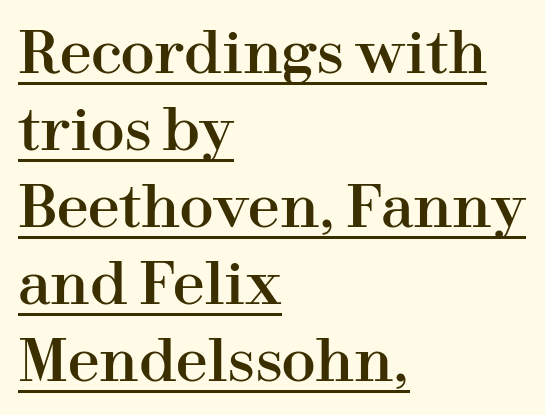
Vertically, the passage feels balanced, rows spaced as you'd expect. The glyphs are accompanied by a horizontal stroke just below them. The letters stand straight up with perfectly vertical stems. Here the glyphs are tracked normally, forming tight word shapes. Notice how the passage keeps a crisp vertical edge on the left only.
